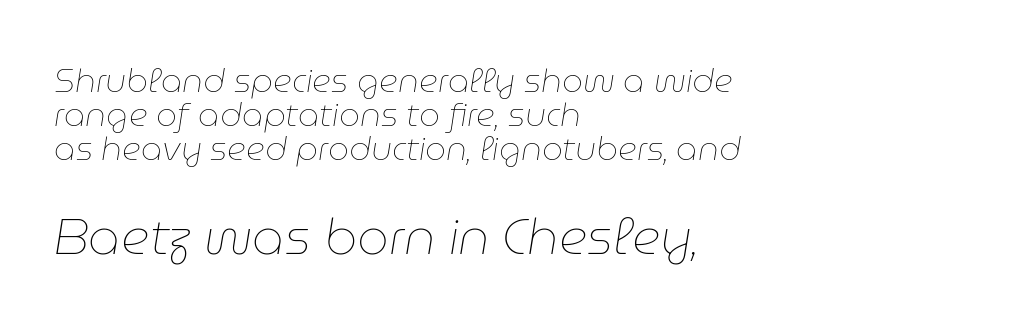
Q: Is the text bold? A: No.
Q: Is the text italic (slanted)? A: Yes, it leans right by about 9 degrees.
Q: Is the text underlined? A: No.
Q: How is the paragraph aligned? A: Left-aligned.
Q: Is the spacing between letters normal or unusually wide? A: Normal.
Q: Is the spacing between lines tight, normal or loose? A: Tight.
Q: Which block of text is set in a larger size, the first (top) or the second (bottom)? A: The second (bottom) one.
Q: Width (condensed, normal, or wide)? A: Normal.
Q: Stroke contrast? A: Low.
Q: x-height? A: Medium.
Q: Monospaced? A: No.
